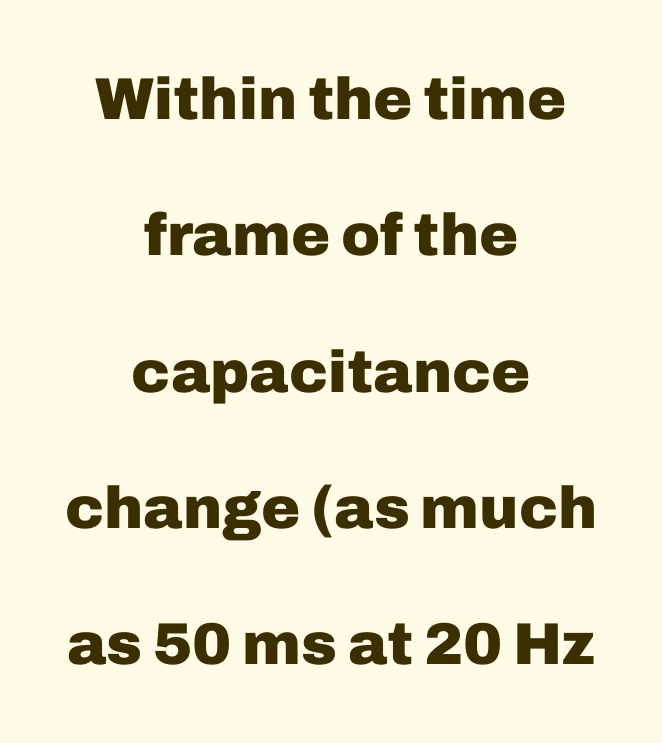
{"serif": "no", "italic": "no", "bold": "yes", "weight": "heavy", "width": "normal", "stroke_contrast": "low", "x_height": "medium", "monospaced": "no", "underline": "no", "align": "center", "line_spacing": "loose", "line_spacing_ratio": 2.31, "letter_spacing": "normal", "letter_spacing_em": 0.0, "glyph_px": 59}
